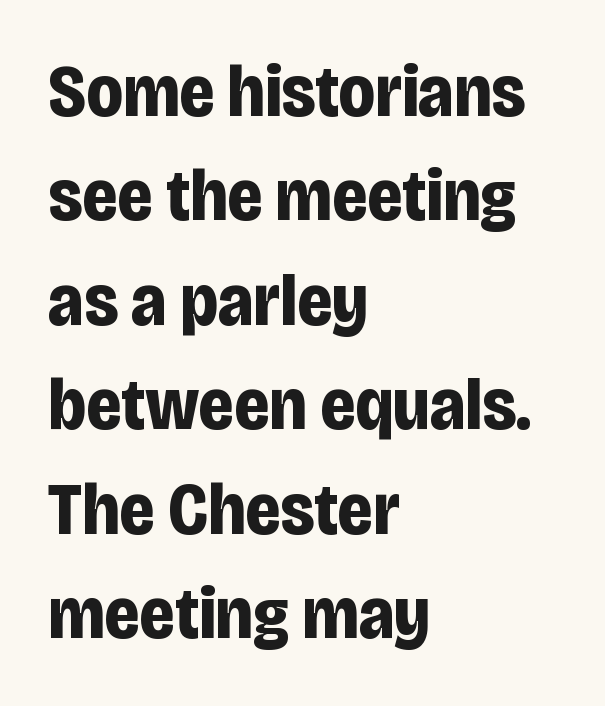
The image shows 73 px bold, condensed sans-serif type, upright; set left-aligned, normal line spacing (1.43x), normal letter spacing, not underlined; low stroke contrast and a large x-height.
